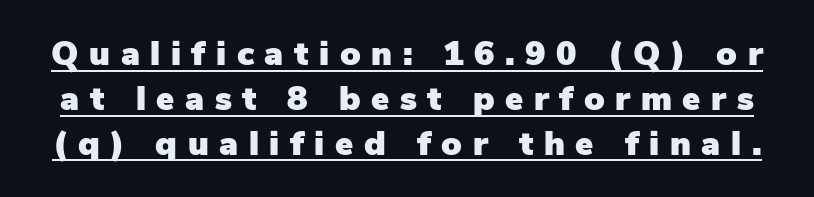
Q: Is the text italic (slanted)? A: No, it is upright.
Q: Is the typeface a serif or a sans-serif typeface? A: Sans-serif.
Q: Is the text underlined? A: Yes.
Q: Is the spacing between letters normal or unusually wide? A: Unusually wide.
Q: Is the spacing between lines tight, normal or loose? A: Normal.
Q: Width (condensed, normal, or wide)? A: Normal.
Q: Stroke contrast? A: Low.
Q: x-height? A: Medium.
Q: Monospaced? A: No.
